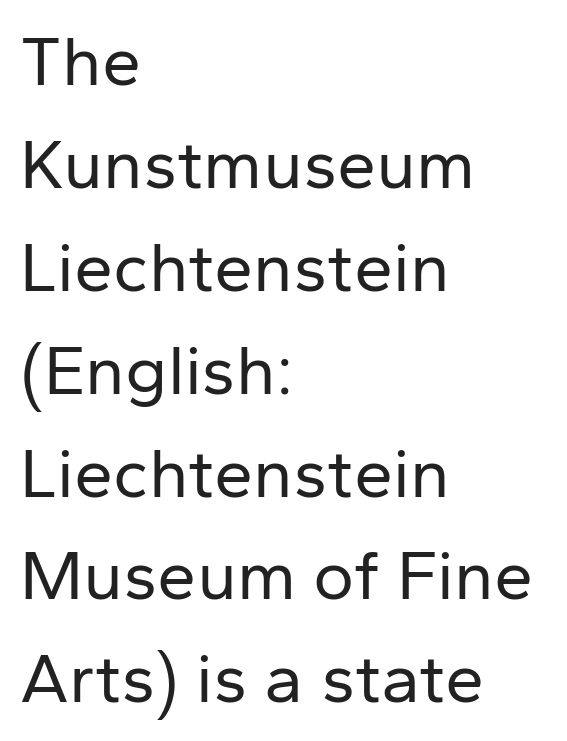
Horizontal bands of white between lines are of average thickness. Vertical stems look standard width or narrower in stroke. The text block is weighted toward the left margin, trailing off unevenly rightward. What stands out about the letter spacing? Nothing — it is the standard amount. Posture: straight, roman, zero tilt.
